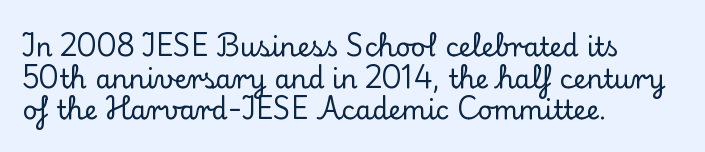
{"italic": "no", "underline": "no", "align": "left", "line_spacing_ratio": 1.22, "letter_spacing": "normal", "letter_spacing_em": 0.0, "glyph_px": 26}
